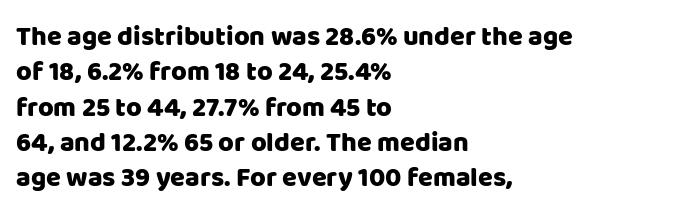
The image shows 27 px text type, upright; set left-aligned, normal line spacing (1.31x), normal letter spacing, not underlined.
